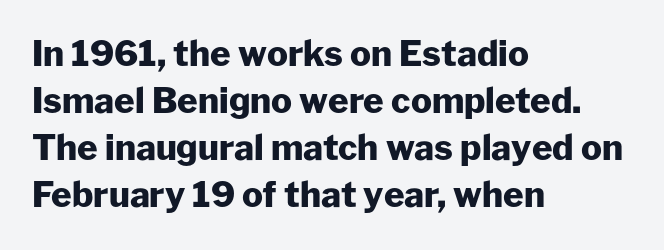
The specimen reads as upright at a glance. Each new line begins a customary step beneath the previous one. This sample has the flowing, uneven cadence of proportional lettering. Typeset ragged right — the left edge is the straight one.
